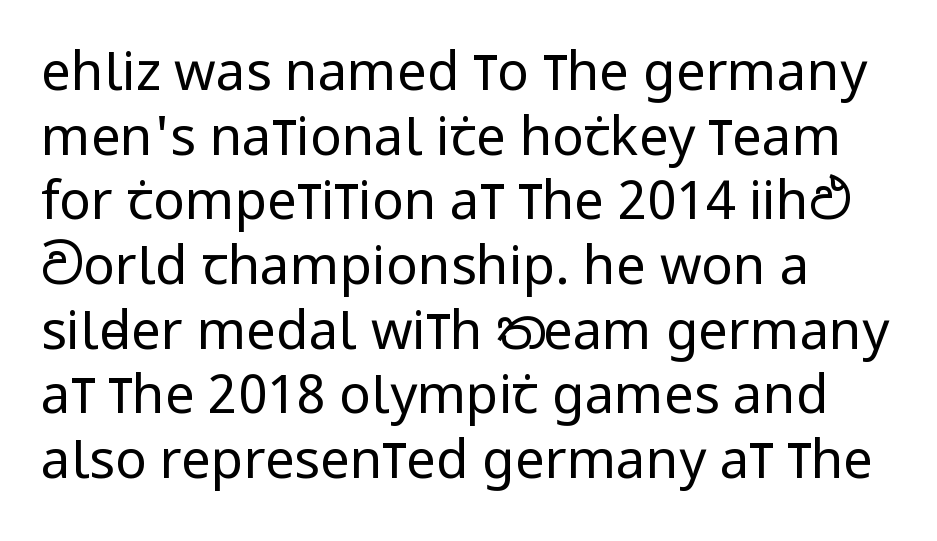
The image shows 53 px regular-weight, condensed sans-serif type, upright; set left-aligned, line spacing 1.22x, normal letter spacing, not underlined; low stroke contrast and a large x-height.
